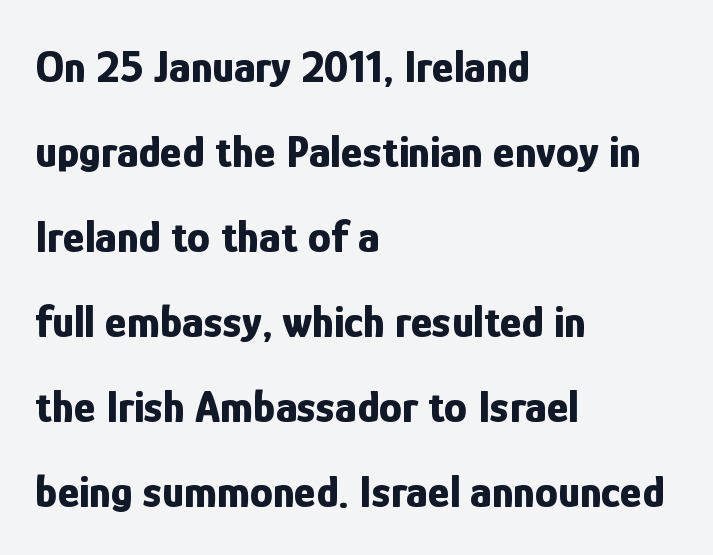
The image shows 46 px bold, condensed sans-serif type, upright; set left-aligned, line spacing 1.85x, normal letter spacing, not underlined; low stroke contrast and a medium x-height.
